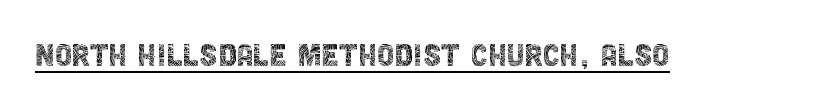
The image shows 39 px thin, condensed sans-serif type, upright; set normal letter spacing, underlined; a large x-height.
